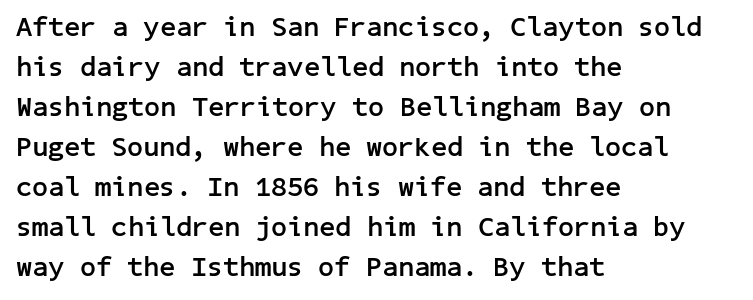
The image shows 28 px semibold sans-serif type, upright; set left-aligned, normal line spacing (1.43x), normal letter spacing, not underlined; low stroke contrast and a medium x-height.
